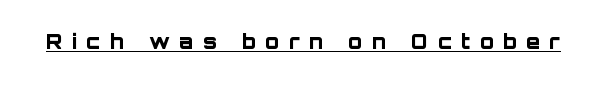
The image shows 20 px bold type, upright; set unusually wide letter spacing (+0.48 em), underlined.
